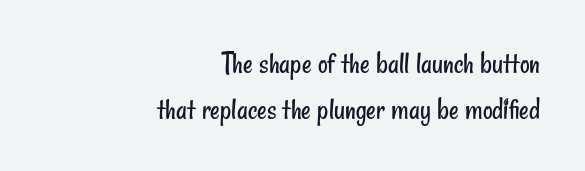
The image shows 30 px regular-weight, condensed sans-serif type; set right-aligned, normal line spacing (1.53x), normal letter spacing, not underlined; low stroke contrast and a small x-height.
